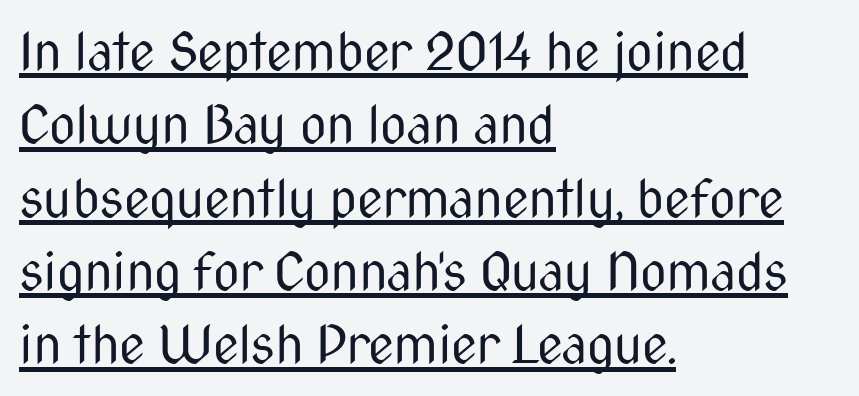
Q: Is the text bold? A: No.
Q: Is the text italic (slanted)? A: No, it is upright.
Q: Is the typeface a serif or a sans-serif typeface? A: Sans-serif.
Q: Is the text underlined? A: Yes.
Q: How is the paragraph aligned? A: Left-aligned.
Q: Is the spacing between letters normal or unusually wide? A: Normal.
Q: Is the spacing between lines tight, normal or loose? A: Normal.
Q: Width (condensed, normal, or wide)? A: Condensed.
Q: Stroke contrast? A: Medium.
Q: x-height? A: Medium.
Q: Monospaced? A: No.
